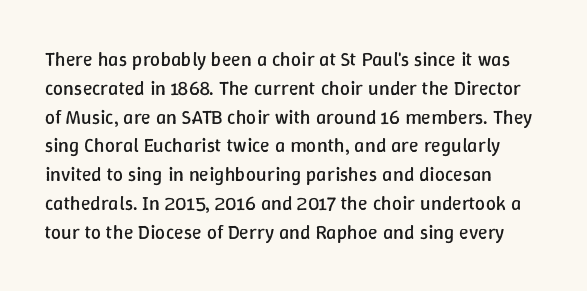
{"italic": "no", "bold": "no", "underline": "no", "align": "left", "line_spacing": "normal", "line_spacing_ratio": 1.44, "letter_spacing": "normal", "letter_spacing_em": 0.0, "glyph_px": 20}
